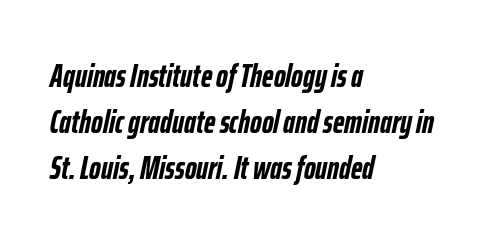
Q: Is the text bold? A: Yes.
Q: Is the text italic (slanted)? A: Yes, it leans right by about 12 degrees.
Q: Is the text underlined? A: No.
Q: How is the paragraph aligned? A: Left-aligned.
Q: Is the spacing between letters normal or unusually wide? A: Normal.
Q: Is the spacing between lines tight, normal or loose? A: Normal.
Q: Width (condensed, normal, or wide)? A: Condensed.
Q: Stroke contrast? A: Low.
Q: x-height? A: Medium.
Q: Monospaced? A: No.
